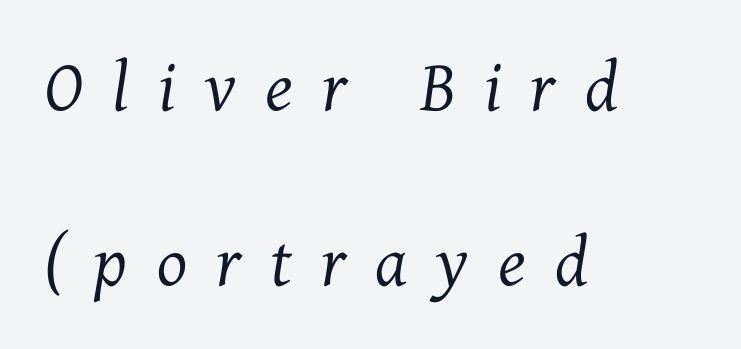
Q: Is the text bold? A: No.
Q: Is the text italic (slanted)? A: Yes, it leans right by about 7 degrees.
Q: Is the typeface a serif or a sans-serif typeface? A: Serif.
Q: Is the text underlined? A: No.
Q: How is the paragraph aligned? A: Left-aligned.
Q: Is the spacing between letters normal or unusually wide? A: Unusually wide.
Q: Is the spacing between lines tight, normal or loose? A: Loose.
Q: Width (condensed, normal, or wide)? A: Normal.
Q: Stroke contrast? A: Medium.
Q: x-height? A: Medium.
Q: Monospaced? A: No.
